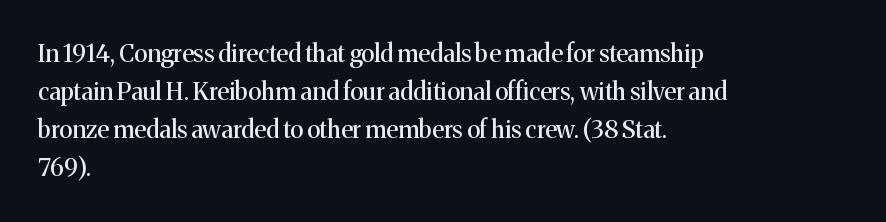
Q: Is the text italic (slanted)? A: No, it is upright.
Q: Is the text underlined? A: No.
Q: How is the paragraph aligned? A: Left-aligned.
Q: Is the spacing between letters normal or unusually wide? A: Normal.
Q: Is the spacing between lines tight, normal or loose? A: Normal.
